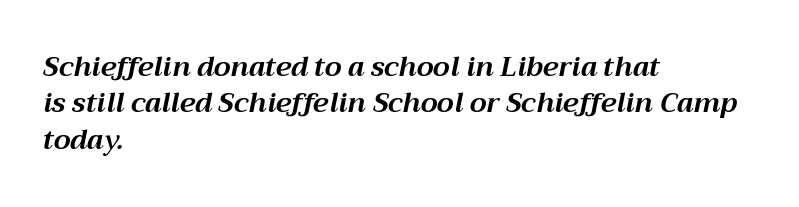
The paragraph shown leans on its left margin. The letterforms sit shoulder to shoulder at normal distance. Is the type slanted? Yes — the strokes lean at a clear angle. Heavy, bold letterforms.
